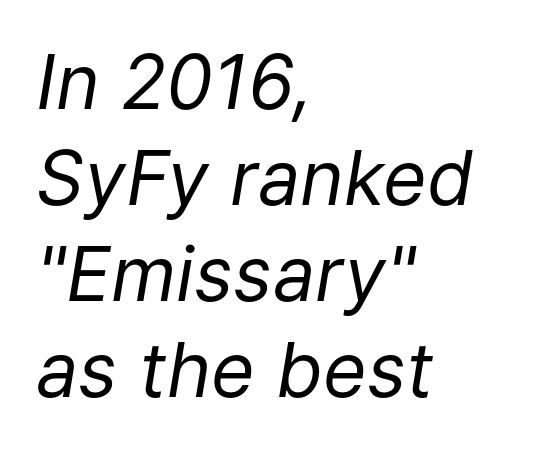
Q: Is the text bold? A: No.
Q: Is the text italic (slanted)? A: Yes, it leans right by about 9 degrees.
Q: Is the text underlined? A: No.
Q: How is the paragraph aligned? A: Left-aligned.
Q: Is the spacing between letters normal or unusually wide? A: Normal.
Q: Is the spacing between lines tight, normal or loose? A: Normal.
Q: Width (condensed, normal, or wide)? A: Normal.
Q: Stroke contrast? A: Low.
Q: x-height? A: Medium.
Q: Monospaced? A: No.
